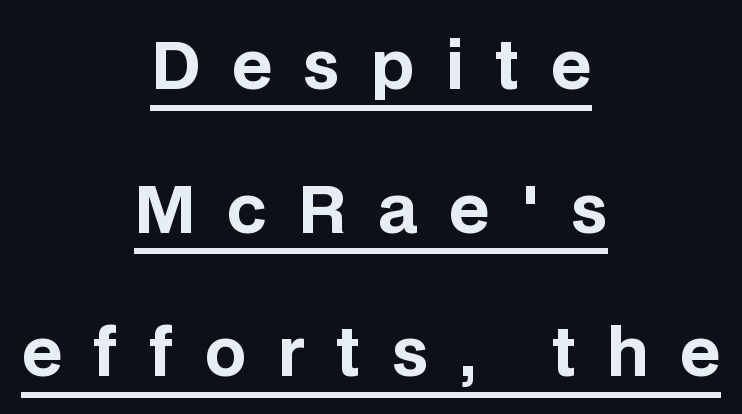
Q: Is the text bold? A: Yes.
Q: Is the text italic (slanted)? A: No, it is upright.
Q: Is the typeface a serif or a sans-serif typeface? A: Sans-serif.
Q: Is the text underlined? A: Yes.
Q: How is the paragraph aligned? A: Centered.
Q: Is the spacing between letters normal or unusually wide? A: Unusually wide.
Q: Is the spacing between lines tight, normal or loose? A: Loose.
Q: Width (condensed, normal, or wide)? A: Normal.
Q: Stroke contrast? A: Low.
Q: x-height? A: Large.
Q: Monospaced? A: No.
